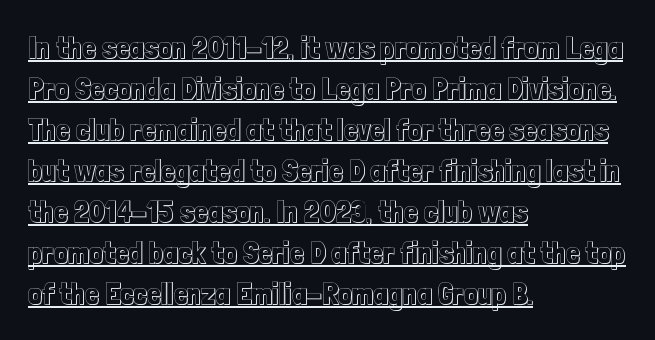
The image shows 31 px condensed type, upright; set left-aligned, normal line spacing (1.32x), normal letter spacing, underlined; a medium x-height.
